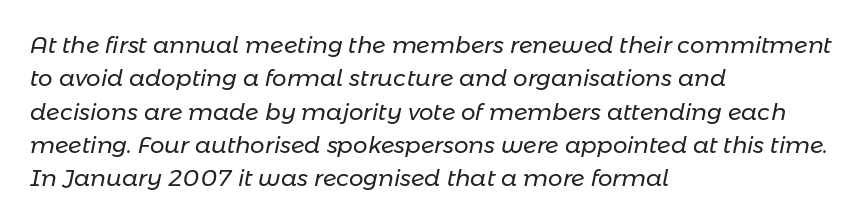
Notice how descenders clear the ascenders below comfortably — that's standard leading. The ragged edge is on the right, which tells us the setting is flush left. Quick note: italic. Each word holds together tightly as a unit, with standard inter-letter gaps. Underlining? Definitely not there. Stem width sits at or under what a default text font uses.
